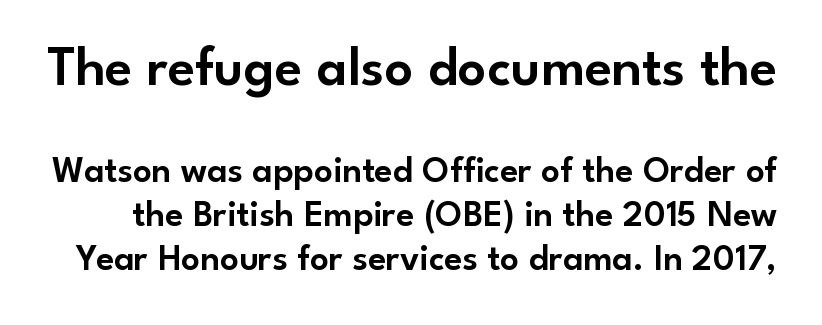
Q: Is the text italic (slanted)? A: No, it is upright.
Q: Is the typeface a serif or a sans-serif typeface? A: Sans-serif.
Q: Is the text underlined? A: No.
Q: Is the spacing between letters normal or unusually wide? A: Normal.
Q: Which block of text is set in a larger size, the first (top) or the second (bottom)? A: The first (top) one.
Q: Width (condensed, normal, or wide)? A: Normal.
Q: Stroke contrast? A: Low.
Q: x-height? A: Small.
Q: Monospaced? A: No.
